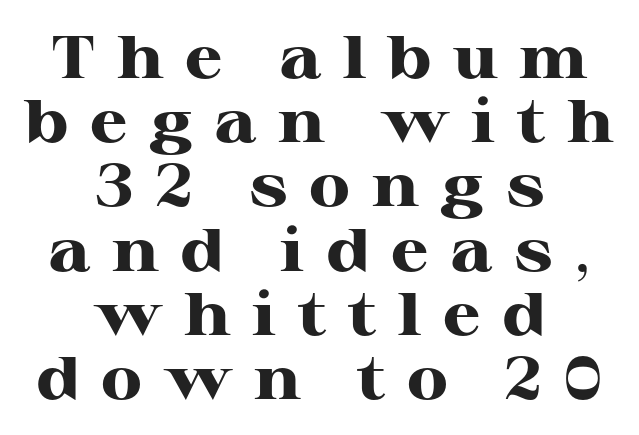
A roman cut, with each character standing at attention. What stands out about the letter spacing? Its width — letters are far apart. Letters rest on an invisible, unmarked baseline. Short and long lines alike share a common midpoint. Do the characters align in a grid? No, the font is proportional. Chunky letters — that's bold for sure.
